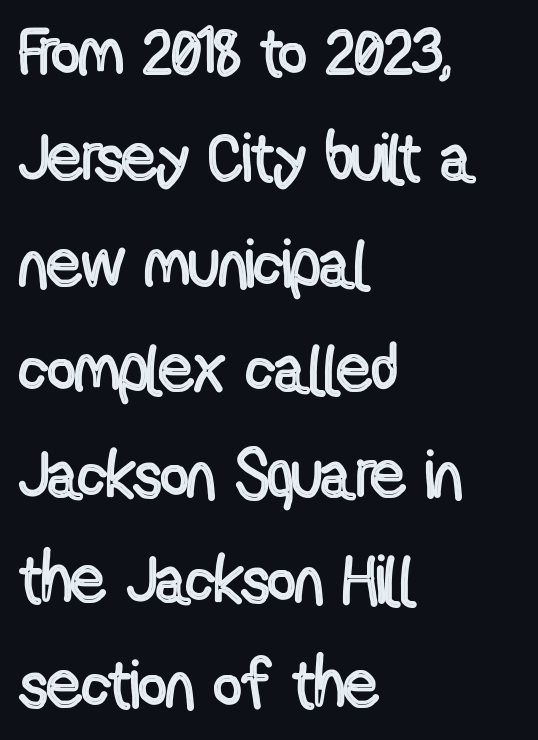
Q: Is the text italic (slanted)? A: No, it is upright.
Q: Is the text underlined? A: No.
Q: How is the paragraph aligned? A: Left-aligned.
Q: Is the spacing between letters normal or unusually wide? A: Normal.
Q: Is the spacing between lines tight, normal or loose? A: Normal.
Q: Width (condensed, normal, or wide)? A: Condensed.
Q: x-height? A: Medium.
Q: Monospaced? A: No.
